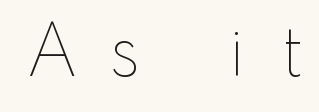
Q: Is the text bold? A: No.
Q: Is the text italic (slanted)? A: No, it is upright.
Q: Is the text underlined? A: No.
Q: Is the spacing between letters normal or unusually wide? A: Unusually wide.
Q: Width (condensed, normal, or wide)? A: Normal.
Q: Stroke contrast? A: Low.
Q: x-height? A: Small.
Q: Monospaced? A: No.
